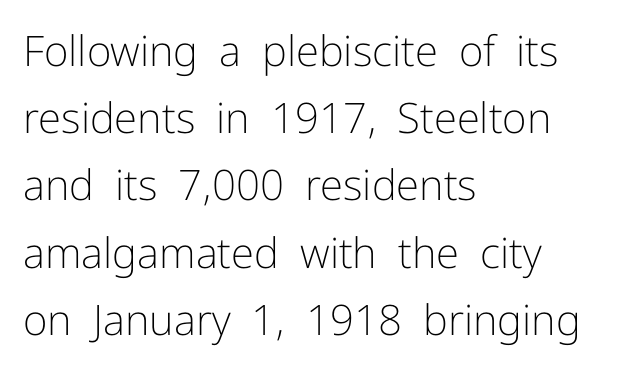
{"serif": "no", "italic": "no", "bold": "no", "weight": "light", "width": "normal", "stroke_contrast": "low", "x_height": "medium", "monospaced": "no", "underline": "no", "align": "left", "line_spacing": "normal", "line_spacing_ratio": 1.6, "letter_spacing": "normal", "letter_spacing_em": 0.0, "glyph_px": 42}
